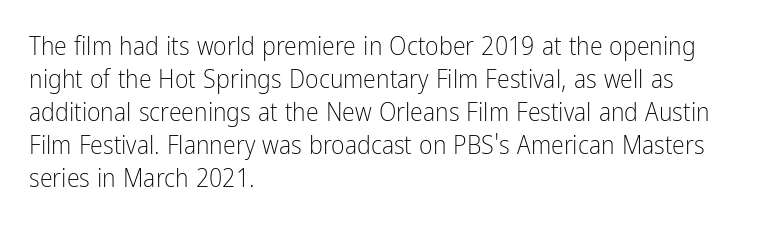
Q: Is the text bold? A: No.
Q: Is the text italic (slanted)? A: No, it is upright.
Q: Is the text underlined? A: No.
Q: How is the paragraph aligned? A: Left-aligned.
Q: Is the spacing between letters normal or unusually wide? A: Normal.
Q: Is the spacing between lines tight, normal or loose? A: Normal.
